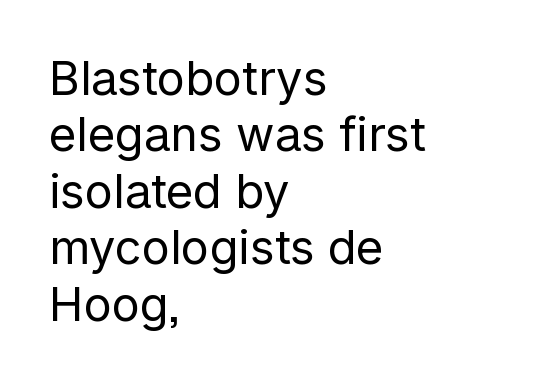
Q: Is the text bold? A: No.
Q: Is the text italic (slanted)? A: No, it is upright.
Q: Is the typeface a serif or a sans-serif typeface? A: Sans-serif.
Q: Is the text underlined? A: No.
Q: How is the paragraph aligned? A: Left-aligned.
Q: Is the spacing between letters normal or unusually wide? A: Normal.
Q: Width (condensed, normal, or wide)? A: Normal.
Q: Stroke contrast? A: Low.
Q: x-height? A: Medium.
Q: Monospaced? A: No.
